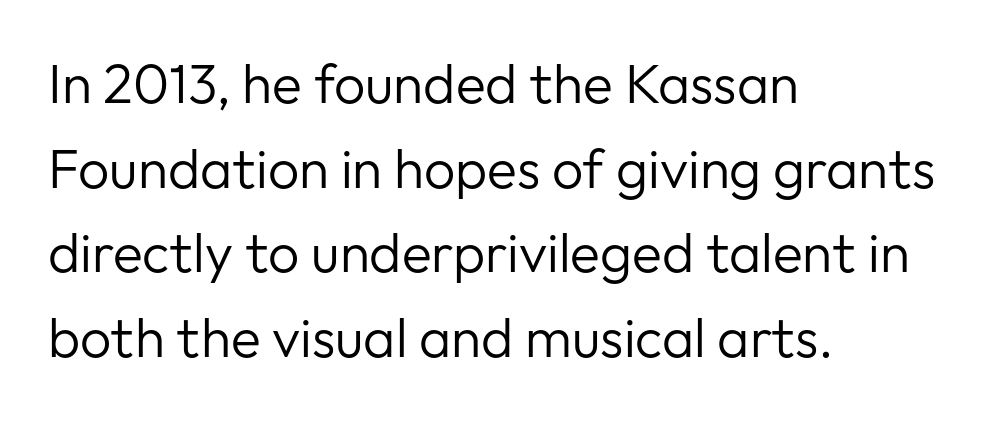
{"serif": "no", "italic": "no", "bold": "no", "weight": "regular", "width": "normal", "stroke_contrast": "low", "x_height": "medium", "monospaced": "no", "underline": "no", "align": "left", "line_spacing": "normal", "line_spacing_ratio": 1.54, "letter_spacing": "normal", "letter_spacing_em": 0.0, "glyph_px": 55}
